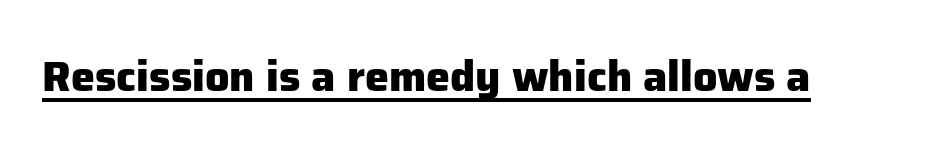
Q: Is the text bold? A: Yes.
Q: Is the text italic (slanted)? A: No, it is upright.
Q: Is the typeface a serif or a sans-serif typeface? A: Sans-serif.
Q: Is the text underlined? A: Yes.
Q: Is the spacing between letters normal or unusually wide? A: Normal.
Q: Width (condensed, normal, or wide)? A: Normal.
Q: Stroke contrast? A: Low.
Q: x-height? A: Medium.
Q: Monospaced? A: No.
